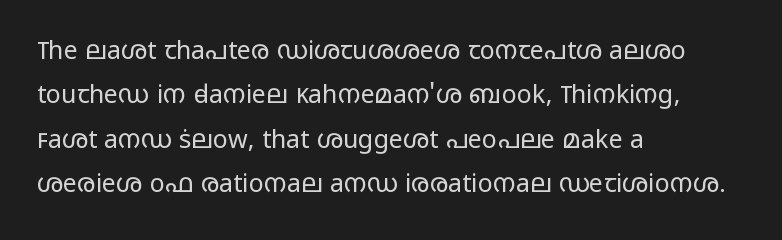
Q: Is the text bold? A: No.
Q: Is the text italic (slanted)? A: No, it is upright.
Q: Is the text underlined? A: No.
Q: How is the paragraph aligned? A: Left-aligned.
Q: Is the spacing between letters normal or unusually wide? A: Normal.
